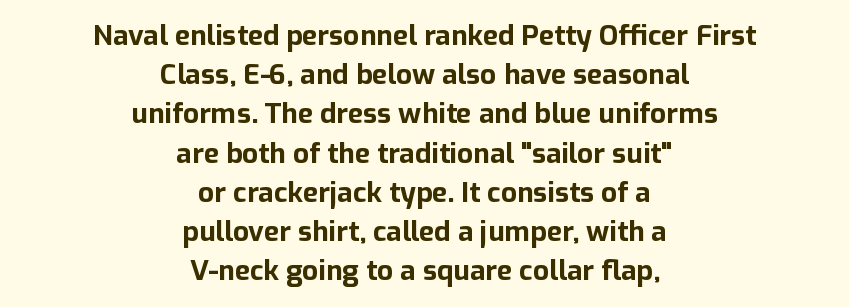
The face used here is rendered with its standard letterfit. Nope, no serifs anywhere on these letters. The zone under the glyphs is completely vacant. Is the block centered? Yes — each line is placed symmetrically about the middle.
